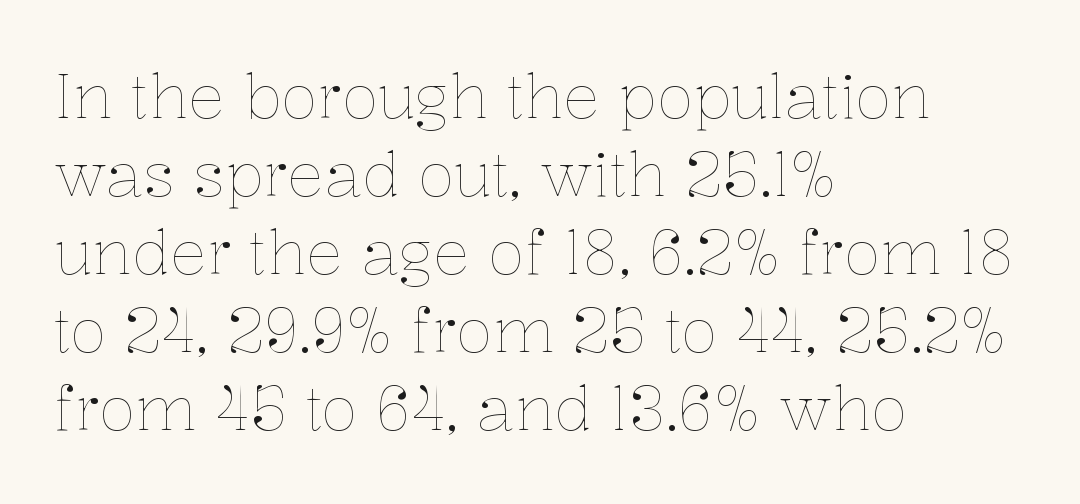
{"italic": "no", "bold": "no", "weight": "thin", "width": "normal", "stroke_contrast": "low", "x_height": "medium", "monospaced": "no", "underline": "no", "align": "left", "line_spacing": "normal", "line_spacing_ratio": 1.28, "letter_spacing": "normal", "letter_spacing_em": 0.0, "glyph_px": 61}
